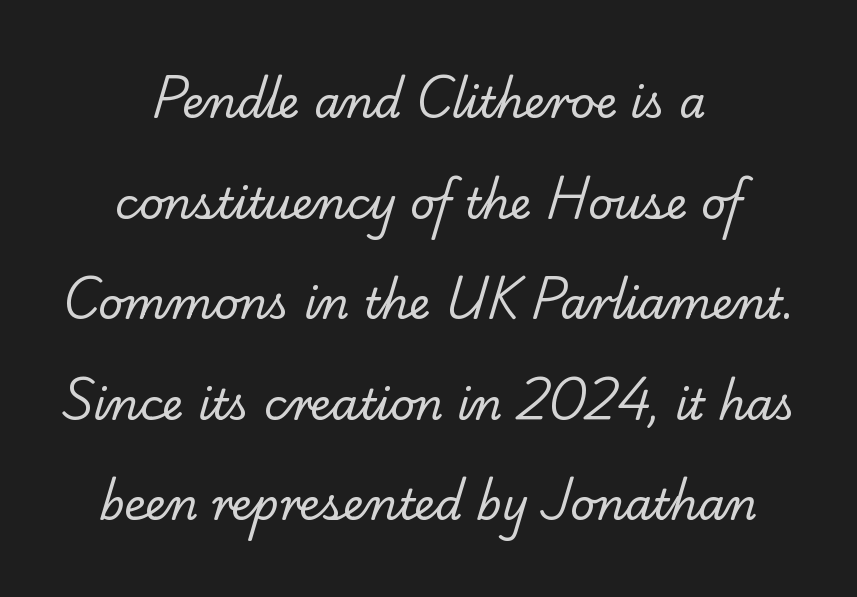
Q: Is the text bold? A: No.
Q: Is the text underlined? A: No.
Q: How is the paragraph aligned? A: Centered.
Q: Is the spacing between letters normal or unusually wide? A: Normal.
Q: Is the spacing between lines tight, normal or loose? A: Loose.
Q: Width (condensed, normal, or wide)? A: Normal.
Q: Stroke contrast? A: Low.
Q: x-height? A: Small.
Q: Monospaced? A: No.
